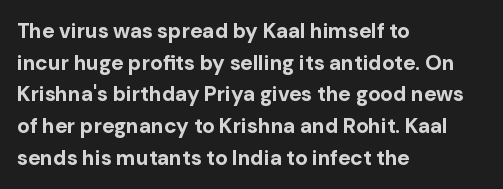
{"italic": "no", "bold": "yes", "underline": "no", "align": "left", "line_spacing": "normal", "line_spacing_ratio": 1.51, "letter_spacing": "normal", "letter_spacing_em": 0.0, "glyph_px": 21}
